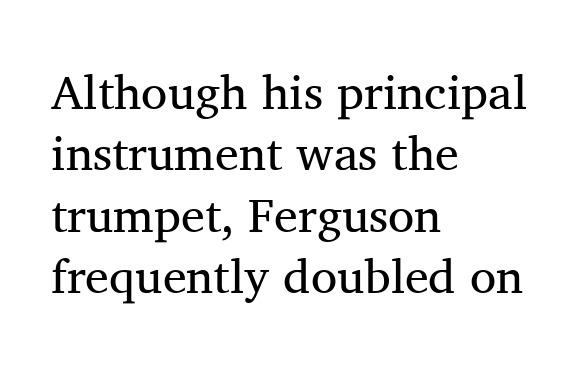
{"serif": "yes", "italic": "no", "bold": "no", "weight": "regular", "width": "normal", "stroke_contrast": "medium", "x_height": "medium", "monospaced": "no", "underline": "no", "align": "left", "line_spacing": "normal", "line_spacing_ratio": 1.28, "letter_spacing": "normal", "letter_spacing_em": 0.0, "glyph_px": 48}
